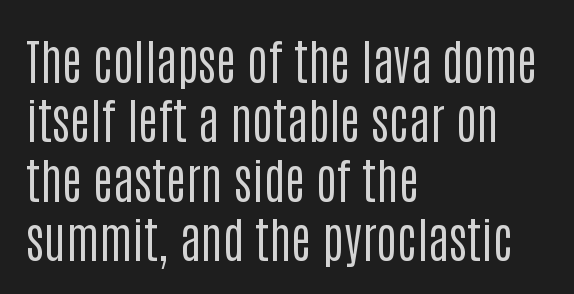
The image shows 49 px regular-weight, condensed sans-serif type, upright; set left-aligned, line spacing 1.21x, normal letter spacing, not underlined; low stroke contrast and a large x-height.
